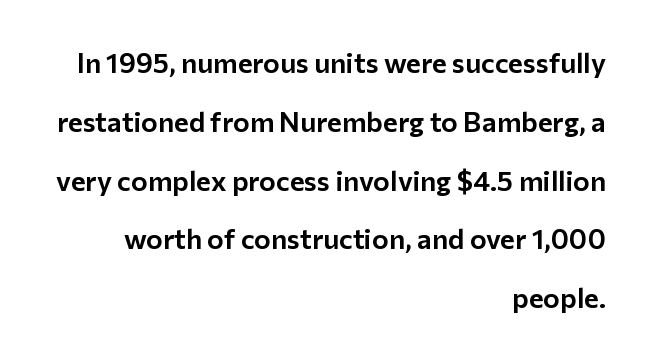
Has an underline been added? It has not. Posture: straight, roman, zero tilt. To sum up the face: it is a sans, with no serifs. Each word holds together tightly as a unit, with standard inter-letter gaps.
